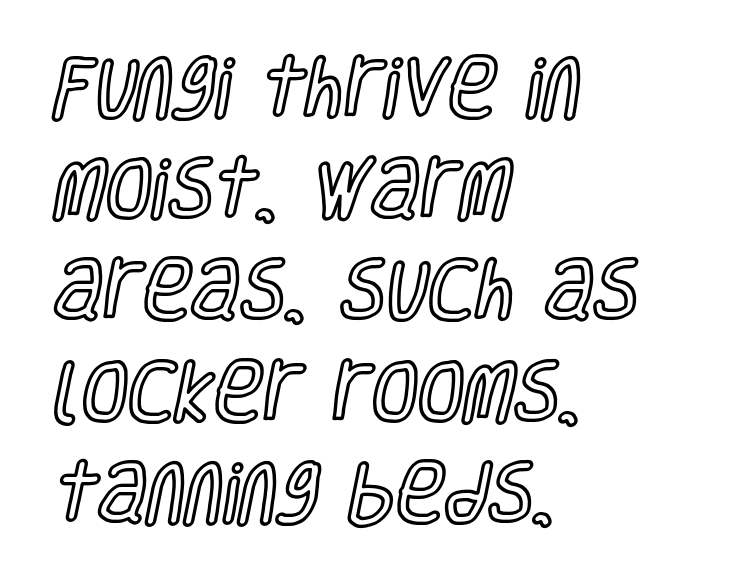
Students, note that the glyphs here touch the page at normal intervals. The rendering uses natural spacing where letterforms have individual widths. The text block is weighted toward the left margin, trailing off unevenly rightward. This rendering features lettering with no underline.
